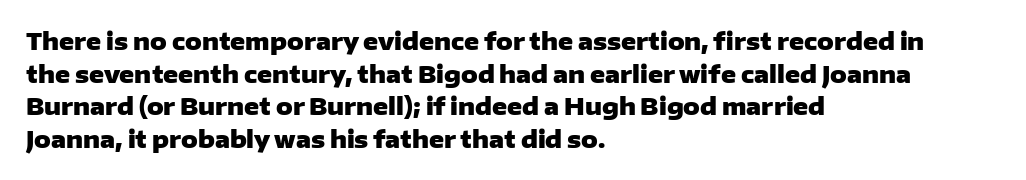
{"italic": "no", "bold": "yes", "underline": "no", "align": "left", "line_spacing": "normal", "line_spacing_ratio": 1.42, "letter_spacing": "normal", "letter_spacing_em": 0.0, "glyph_px": 23}
